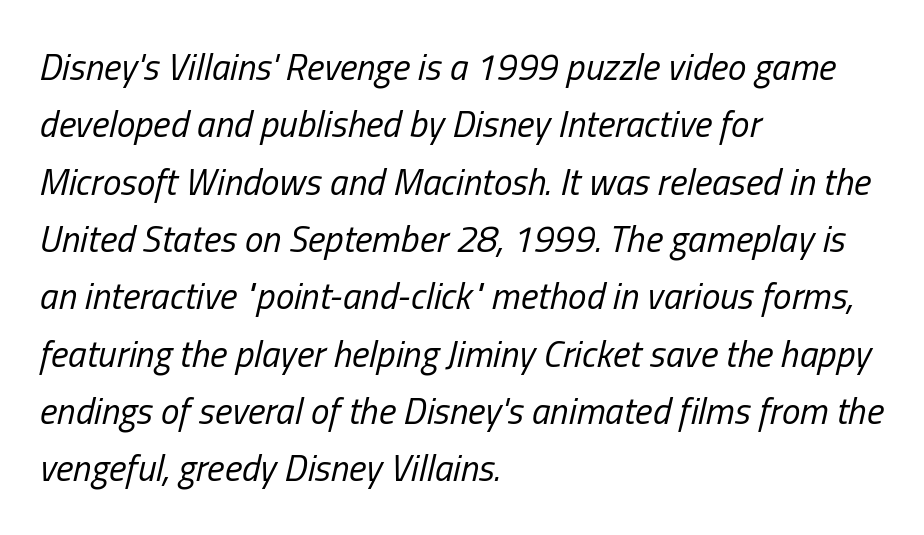
Casual observation: everything's shoved over to the left. A typesetter would call this leading conventional body-copy spacing. A typesetter would call this proportional, since set widths differ per character. Caption: standard tracking, unaltered. Looking at the ascenders, they clearly lean. Underlining? Definitely not there.
